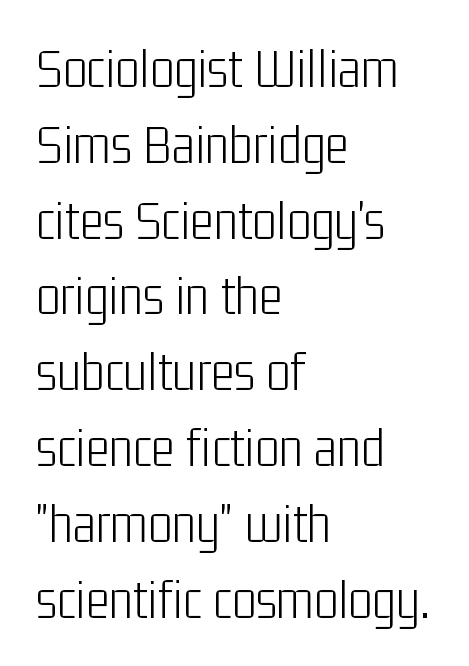
The image shows 57 px light, condensed sans-serif type, upright; set left-aligned, normal line spacing (1.33x), normal letter spacing, not underlined; low stroke contrast and a medium x-height.
